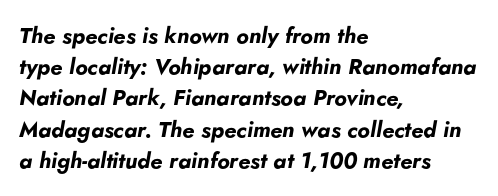
Q: Is the text bold? A: Yes.
Q: Is the text italic (slanted)? A: Yes, it leans right by about 5 degrees.
Q: Is the text underlined? A: No.
Q: How is the paragraph aligned? A: Left-aligned.
Q: Is the spacing between letters normal or unusually wide? A: Normal.
Q: Is the spacing between lines tight, normal or loose? A: Normal.
